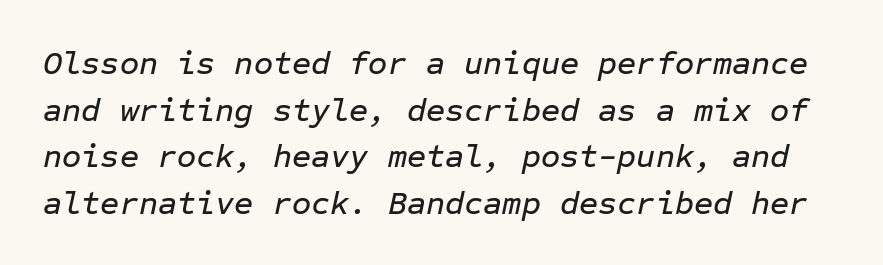
The image shows 33 px text type, italic (leaning right), monospaced; set normal line spacing (1.41x), normal letter spacing, not underlined; low stroke contrast and a medium x-height.
